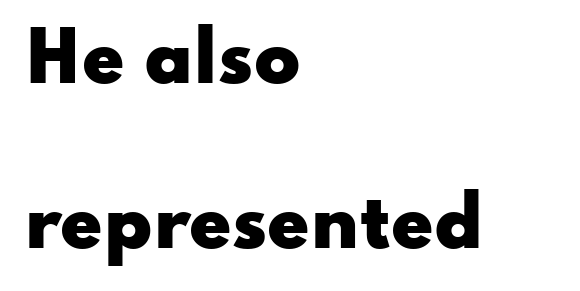
Q: Is the text bold? A: Yes.
Q: Is the text italic (slanted)? A: No, it is upright.
Q: Is the typeface a serif or a sans-serif typeface? A: Sans-serif.
Q: Is the text underlined? A: No.
Q: How is the paragraph aligned? A: Left-aligned.
Q: Is the spacing between letters normal or unusually wide? A: Normal.
Q: Is the spacing between lines tight, normal or loose? A: Loose.
Q: Width (condensed, normal, or wide)? A: Wide.
Q: Stroke contrast? A: Low.
Q: x-height? A: Small.
Q: Monospaced? A: No.
